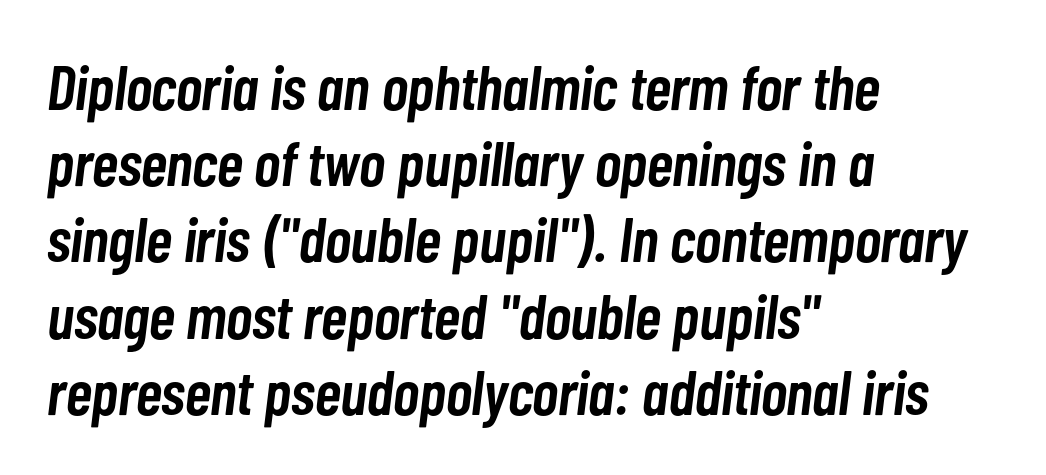
The image shows 63 px semibold, condensed type, italic (leaning right); set left-aligned, line spacing 1.21x, normal letter spacing, not underlined; low stroke contrast and a medium x-height.
